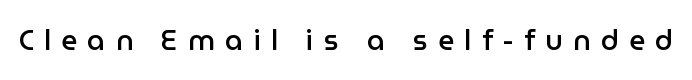
The foot of each line stays bare and open. Inter-character spacing is expanded well beyond the font's built-in metrics. Style check: upright. Proportional: the letters do not fall into vertical columns.
